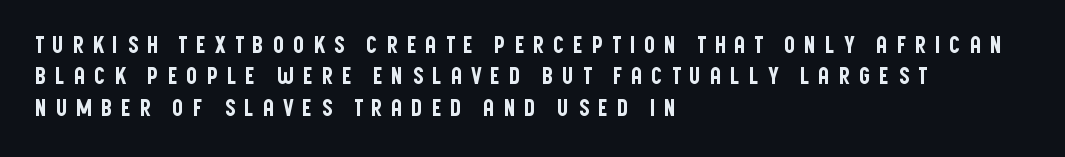
Q: Is the text italic (slanted)? A: No, it is upright.
Q: Is the text underlined? A: No.
Q: How is the paragraph aligned? A: Left-aligned.
Q: Is the spacing between letters normal or unusually wide? A: Unusually wide.
Q: Is the spacing between lines tight, normal or loose? A: Normal.
